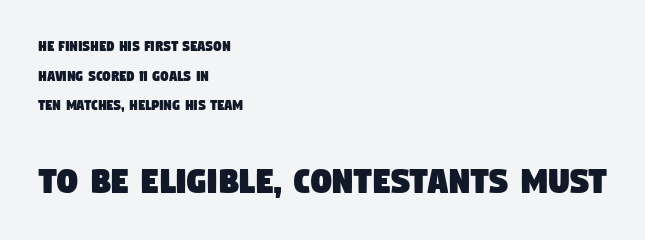
The image shows 41 px condensed sans-serif type; set left-aligned, line spacing 1.85x, normal letter spacing, not underlined; the second (bottom) block is 2.56x larger; low stroke contrast and a large x-height.
